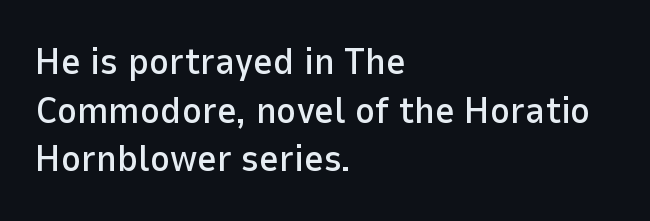
Q: Is the text italic (slanted)? A: No, it is upright.
Q: Is the typeface a serif or a sans-serif typeface? A: Sans-serif.
Q: Is the text underlined? A: No.
Q: How is the paragraph aligned? A: Left-aligned.
Q: Is the spacing between letters normal or unusually wide? A: Normal.
Q: Is the spacing between lines tight, normal or loose? A: Normal.
Q: Width (condensed, normal, or wide)? A: Normal.
Q: Stroke contrast? A: Low.
Q: x-height? A: Medium.
Q: Monospaced? A: No.
